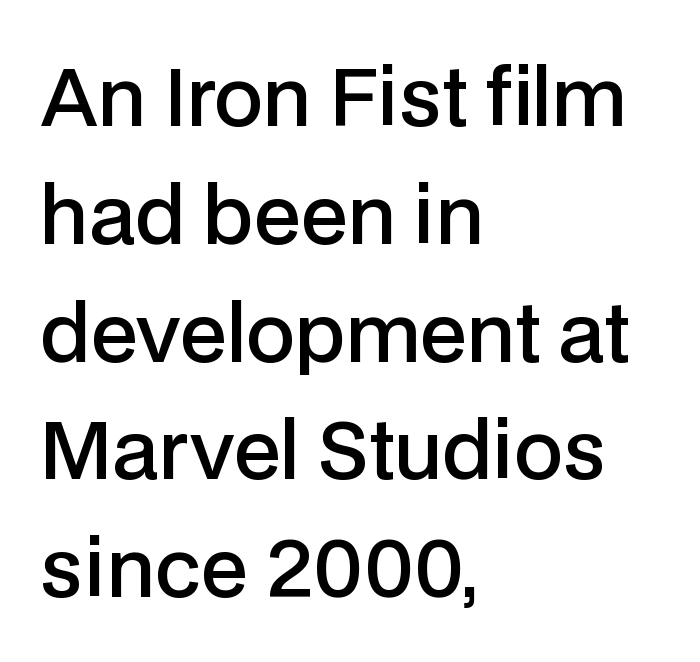
Q: Is the text bold? A: Semi-bold.
Q: Is the text italic (slanted)? A: No, it is upright.
Q: Is the typeface a serif or a sans-serif typeface? A: Sans-serif.
Q: Is the text underlined? A: No.
Q: How is the paragraph aligned? A: Left-aligned.
Q: Is the spacing between letters normal or unusually wide? A: Normal.
Q: Is the spacing between lines tight, normal or loose? A: Normal.
Q: Width (condensed, normal, or wide)? A: Normal.
Q: Stroke contrast? A: Low.
Q: x-height? A: Medium.
Q: Monospaced? A: No.
